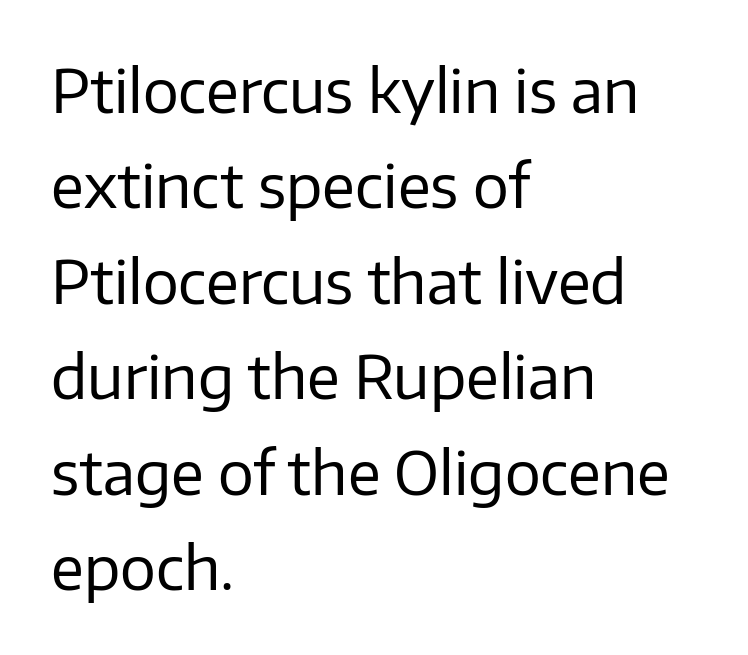
This sample is left-justified, so line endings fall wherever the words run out. Do the characters align in a grid? No, the font is proportional. Each new line begins a customary step beneath the previous one. The typeface chosen for these lines omits serifs. This sample uses plain, unmodified letter spacing. Quick note: underline off.
